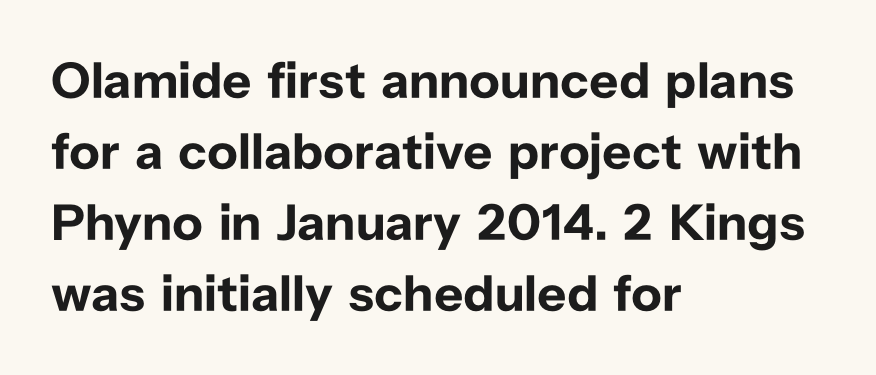
The image shows 51 px bold sans-serif type, upright; set left-aligned, normal line spacing (1.39x), normal letter spacing, not underlined; low stroke contrast and a medium x-height.
